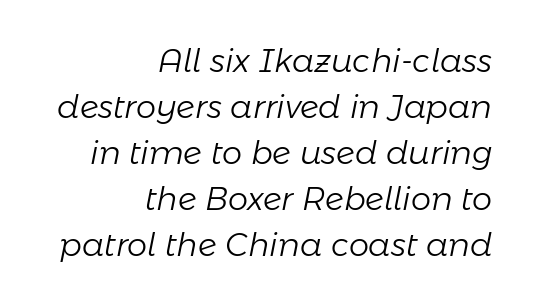
Quick note: interline space is typical. The gap between lines stays unmarked. Weight: regular or lighter. The specimen reads as italic at a glance. Look at the tracking — it's just the regular setting, nothing added. Proportional: the letters do not fall into vertical columns.
